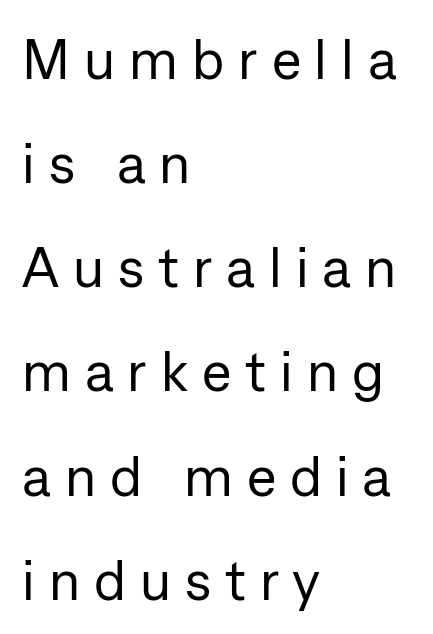
Q: Is the text bold? A: No.
Q: Is the text italic (slanted)? A: No, it is upright.
Q: Is the typeface a serif or a sans-serif typeface? A: Sans-serif.
Q: Is the text underlined? A: No.
Q: How is the paragraph aligned? A: Left-aligned.
Q: Is the spacing between letters normal or unusually wide? A: Unusually wide.
Q: Width (condensed, normal, or wide)? A: Normal.
Q: Stroke contrast? A: Low.
Q: x-height? A: Medium.
Q: Monospaced? A: No.
